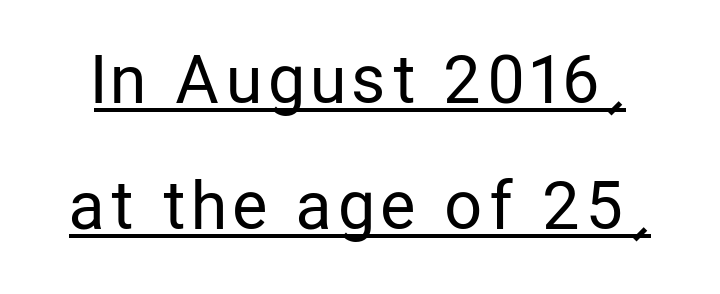
Q: Is the text bold? A: No.
Q: Is the text italic (slanted)? A: No, it is upright.
Q: Is the typeface a serif or a sans-serif typeface? A: Sans-serif.
Q: Is the text underlined? A: Yes.
Q: Is the spacing between lines tight, normal or loose? A: Loose.
Q: Width (condensed, normal, or wide)? A: Condensed.
Q: Stroke contrast? A: Low.
Q: x-height? A: Medium.
Q: Monospaced? A: No.
